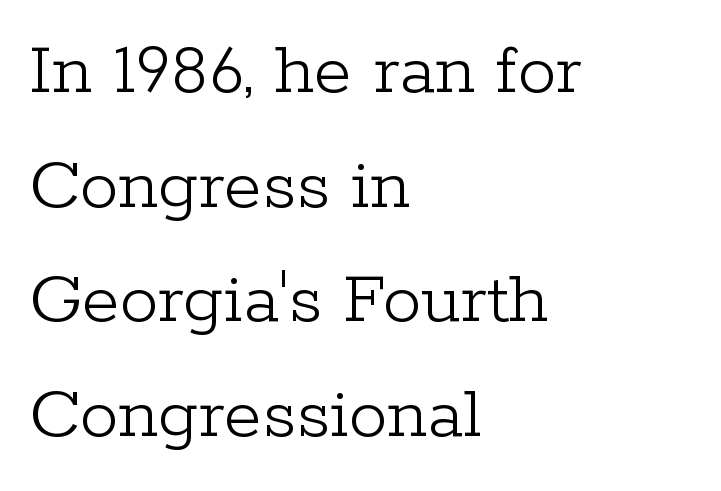
Nope, not italic — everything's standing straight. Serifs: yes, visible at the terminals of the letterforms. Check under the words: just untouched page. Here the glyphs are tracked normally, forming tight word shapes.
